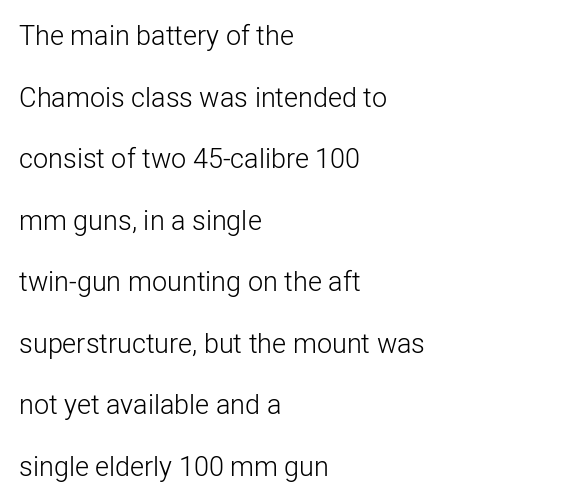
{"italic": "no", "bold": "no", "underline": "no", "align": "left", "line_spacing": "loose", "line_spacing_ratio": 2.28, "letter_spacing": "normal", "letter_spacing_em": 0.0, "glyph_px": 27}
